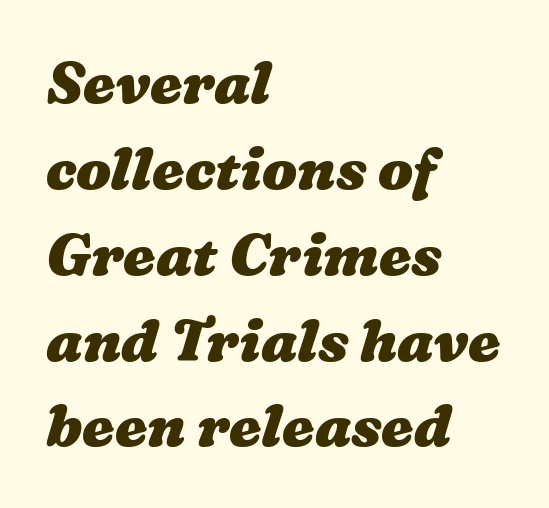
Q: Is the text bold? A: Yes.
Q: Is the text underlined? A: No.
Q: How is the paragraph aligned? A: Left-aligned.
Q: Is the spacing between letters normal or unusually wide? A: Normal.
Q: Is the spacing between lines tight, normal or loose? A: Normal.
Q: Width (condensed, normal, or wide)? A: Wide.
Q: Stroke contrast? A: Medium.
Q: x-height? A: Medium.
Q: Monospaced? A: No.
